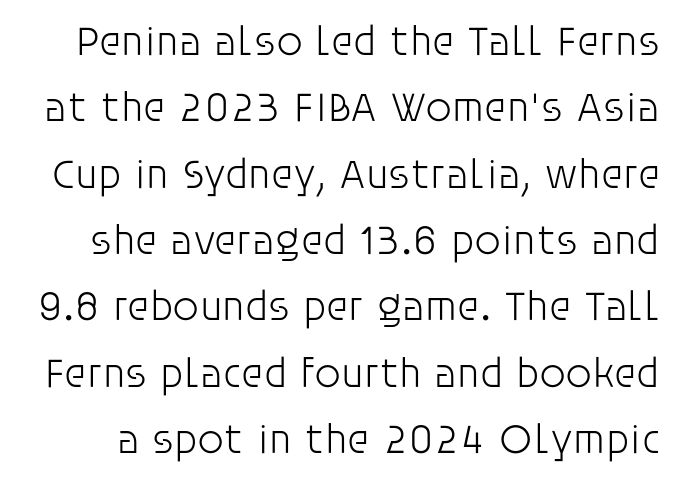
Q: Is the text bold? A: No.
Q: Is the text italic (slanted)? A: No, it is upright.
Q: Is the typeface a serif or a sans-serif typeface? A: Sans-serif.
Q: Is the text underlined? A: No.
Q: Is the spacing between letters normal or unusually wide? A: Normal.
Q: Is the spacing between lines tight, normal or loose? A: Normal.
Q: Width (condensed, normal, or wide)? A: Normal.
Q: Stroke contrast? A: Low.
Q: x-height? A: Large.
Q: Monospaced? A: No.
